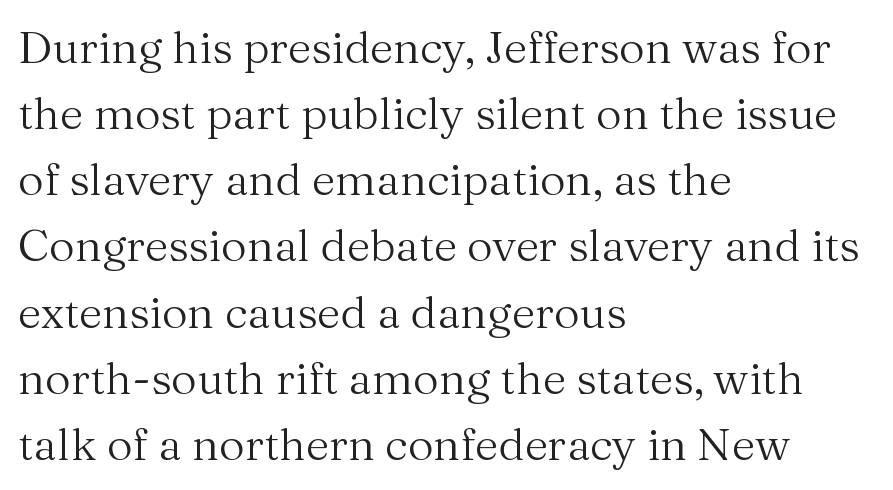
The image shows 45 px regular-weight serif type, upright; set left-aligned, normal line spacing (1.47x), normal letter spacing, not underlined; medium stroke contrast and a medium x-height.
